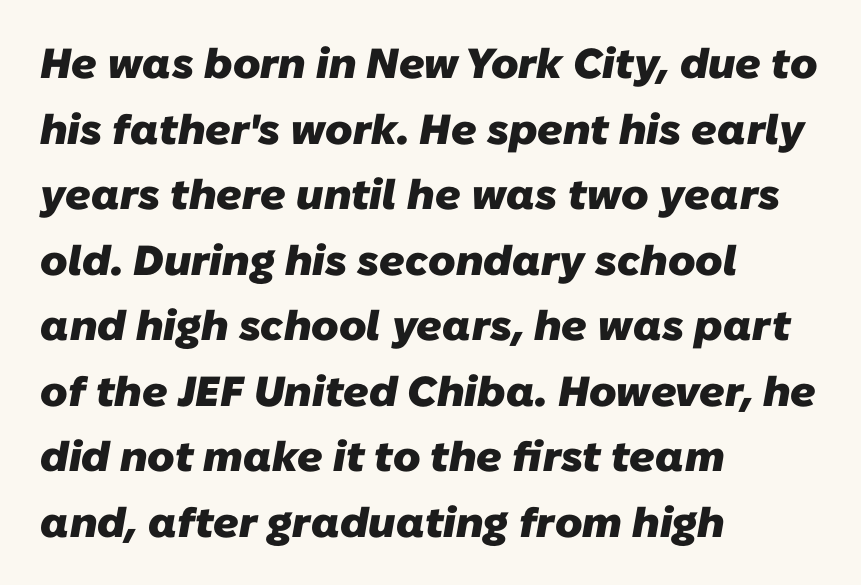
The image shows 42 px heavy sans-serif type; set left-aligned, normal line spacing (1.56x), normal letter spacing, not underlined; low stroke contrast and a medium x-height.
